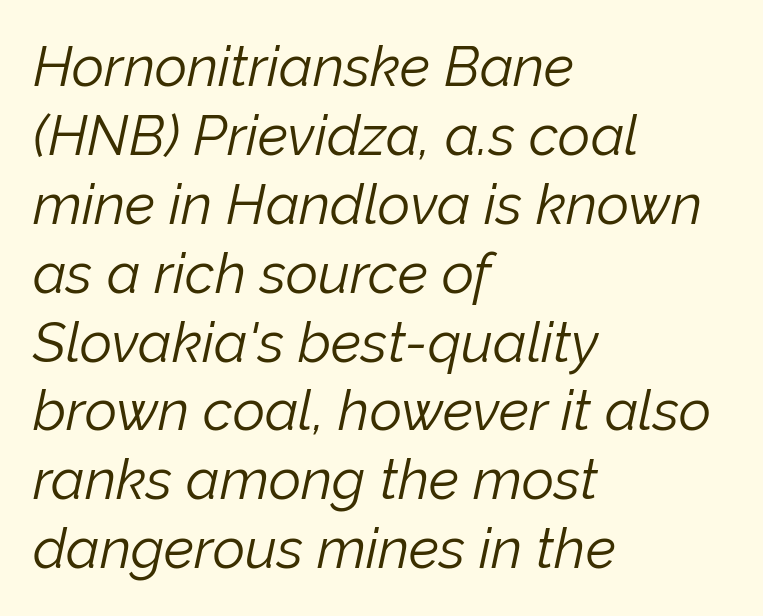
No chunkiness to these letters — they're not bold. Descenders hang freely into open space. The rag falls on the right side of this text block. A typesetter would call this zero additional tracking.
